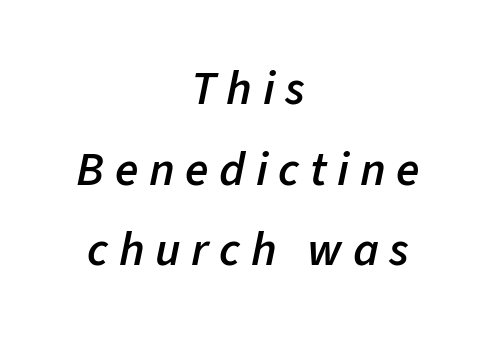
{"italic": "yes", "lean": "right", "slant_degrees": 11, "bold": "semi", "weight": "semibold", "width": "normal", "stroke_contrast": "low", "x_height": "medium", "monospaced": "no", "underline": "no", "align": "center", "line_spacing": "normal", "line_spacing_ratio": 1.68, "letter_spacing": "wide", "letter_spacing_em": 0.22, "glyph_px": 48}
